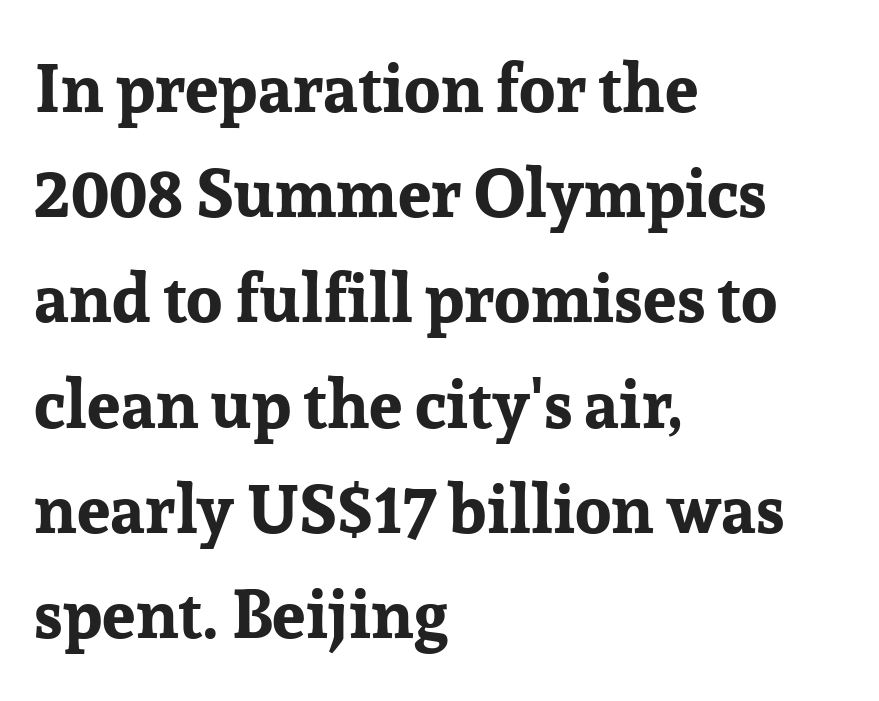
The image shows 67 px bold serif type, upright; set left-aligned, normal line spacing (1.57x), normal letter spacing, not underlined; low stroke contrast and a medium x-height.
